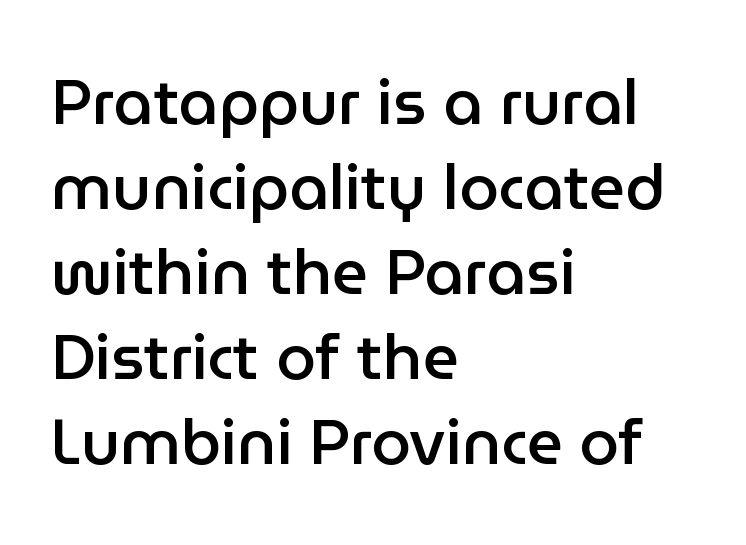
Q: Is the text bold? A: Semi-bold.
Q: Is the text italic (slanted)? A: No, it is upright.
Q: Is the typeface a serif or a sans-serif typeface? A: Sans-serif.
Q: Is the text underlined? A: No.
Q: How is the paragraph aligned? A: Left-aligned.
Q: Is the spacing between letters normal or unusually wide? A: Normal.
Q: Is the spacing between lines tight, normal or loose? A: Normal.
Q: Width (condensed, normal, or wide)? A: Normal.
Q: Stroke contrast? A: Low.
Q: x-height? A: Medium.
Q: Monospaced? A: No.
